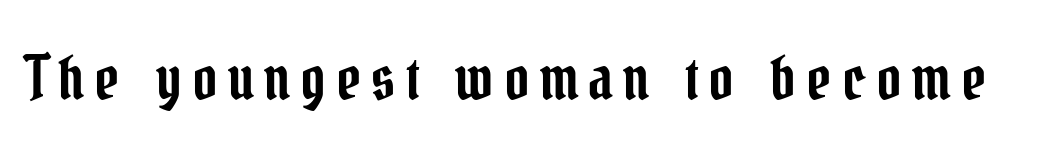
The image shows 60 px condensed serif type, upright; set not underlined; low stroke contrast and a medium x-height.
